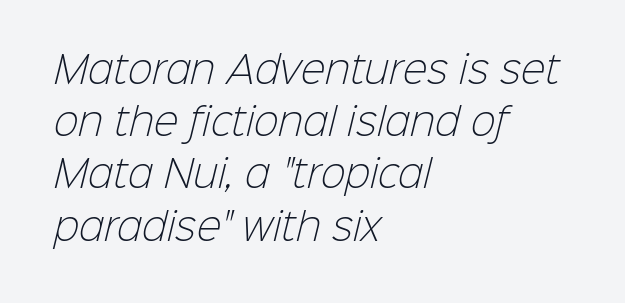
Leading: standard. No heavy texture on the line: the type isn't bold. Standard letterfit; no display-style spreading of the glyphs. The space beneath each line is pristine and unruled. Check where the strokes stop: nothing finishes them off — pure sans.
